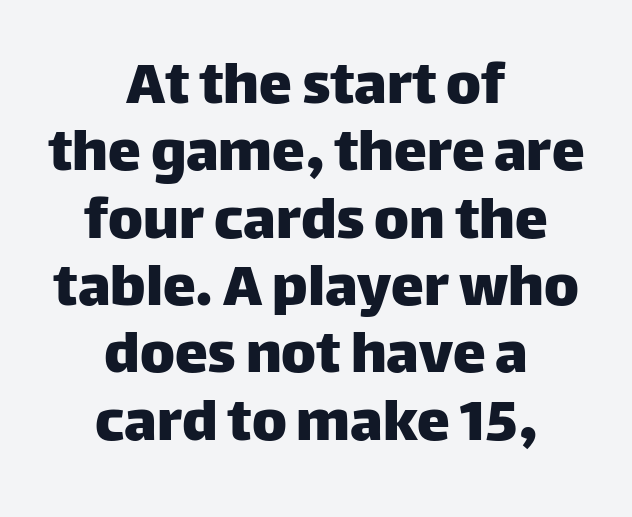
Q: Is the text italic (slanted)? A: No, it is upright.
Q: Is the typeface a serif or a sans-serif typeface? A: Sans-serif.
Q: Is the text underlined? A: No.
Q: How is the paragraph aligned? A: Centered.
Q: Is the spacing between letters normal or unusually wide? A: Normal.
Q: Is the spacing between lines tight, normal or loose? A: Tight.
Q: Width (condensed, normal, or wide)? A: Normal.
Q: Stroke contrast? A: Low.
Q: x-height? A: Large.
Q: Monospaced? A: No.
